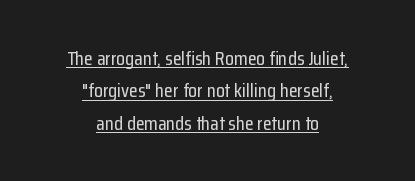
The image shows 20 px text type, upright; set centered, normal line spacing (1.62x), normal letter spacing, underlined.
